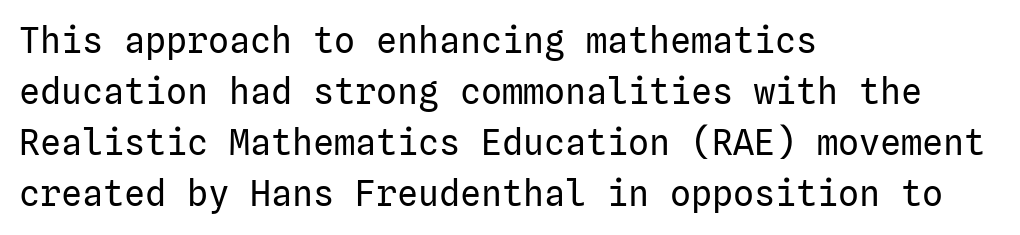
The image shows 35 px regular-weight sans-serif type, upright; set left-aligned, normal line spacing (1.46x), normal letter spacing, not underlined; low stroke contrast and a medium x-height.
